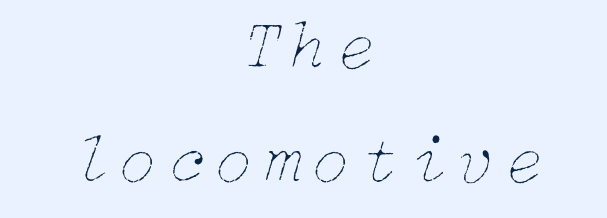
The passage shown is not underscored anywhere. Baseline-to-baseline distance is the conventional proportion of letter height. Letters have the restrained weight of plain body copy at most. The whitespace from short lines is split evenly between both sides.
